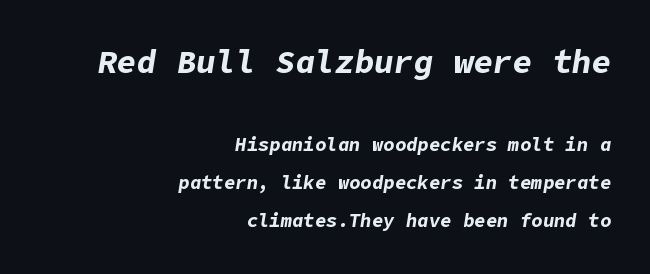
The image shows 33 px bold type, italic (leaning right); set right-aligned, loose line spacing (2.0x), normal letter spacing, not underlined; the first (top) block is 1.74x larger; low stroke contrast and a medium x-height.
